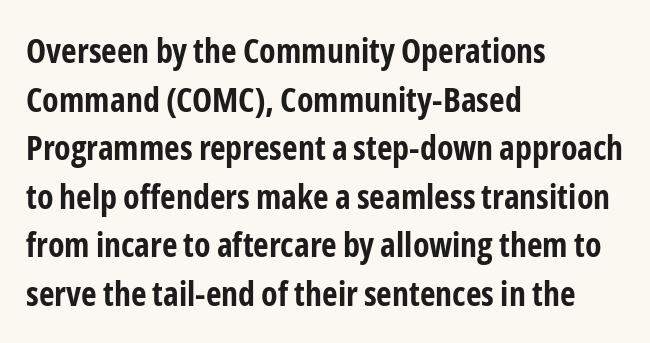
The type family on display is of the sans-serif kind. All the whitespace from short lines collects on the right. Set as a true bold cut, around the 700 mark. The passage shown is typed in a proportional face where columns would drift.
